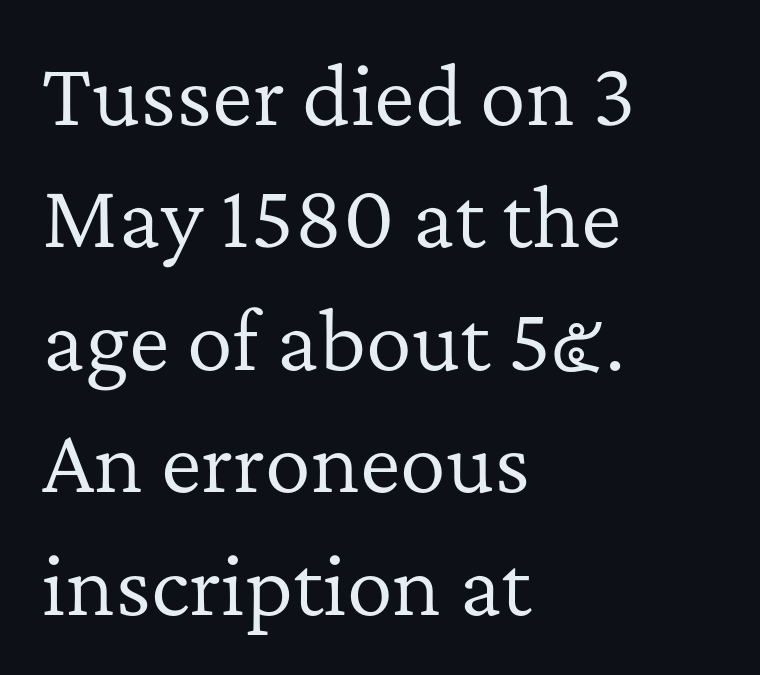
{"serif": "yes", "italic": "no", "bold": "no", "weight": "regular", "width": "normal", "stroke_contrast": "low", "x_height": "medium", "monospaced": "no", "underline": "no", "align": "left", "line_spacing": "normal", "line_spacing_ratio": 1.59, "letter_spacing": "normal", "letter_spacing_em": 0.0, "glyph_px": 77}
